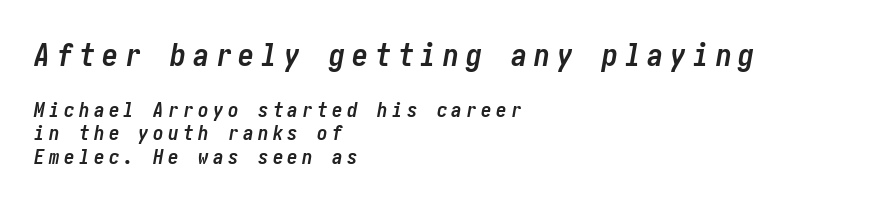
The image shows 32 px semibold, condensed type, italic (leaning right); set left-aligned, tight line spacing (1.13x), unusually wide letter spacing (+0.21 em), not underlined; the first (top) block is 1.52x larger; low stroke contrast and a medium x-height.
